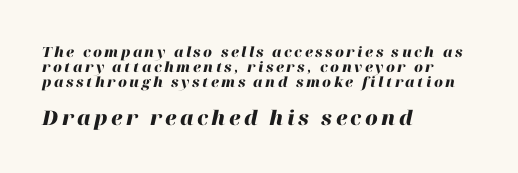
How would I describe the line gaps? Narrow and economical. A clean baseline with only descenders dipping below it. Here the second block reads like a headline and the first like body copy. The lines in this sample share a left origin and differ only in where they stop. The strokes are fattened all the way to bold. It's the slanting kind of type.
